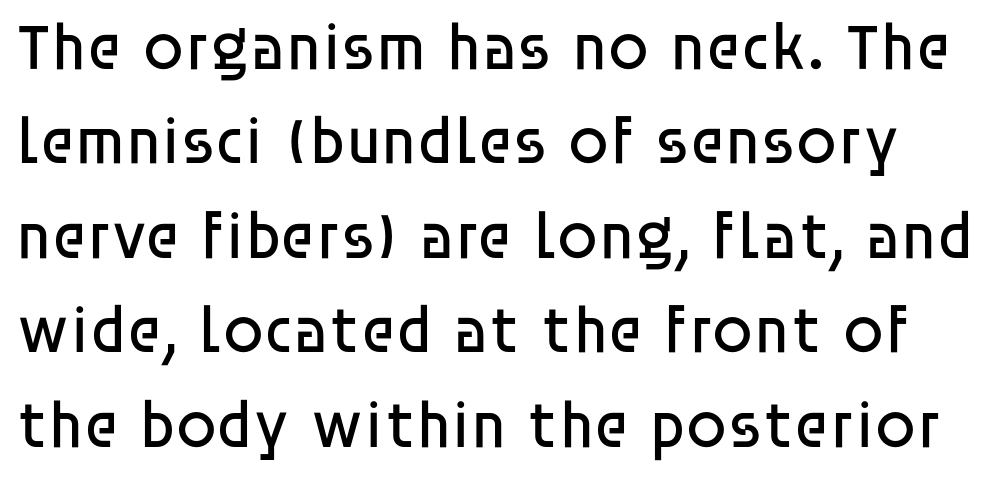
Q: Is the text bold? A: No.
Q: Is the text italic (slanted)? A: No, it is upright.
Q: Is the typeface a serif or a sans-serif typeface? A: Sans-serif.
Q: Is the text underlined? A: No.
Q: Is the spacing between letters normal or unusually wide? A: Normal.
Q: Is the spacing between lines tight, normal or loose? A: Normal.
Q: Width (condensed, normal, or wide)? A: Normal.
Q: Stroke contrast? A: Low.
Q: x-height? A: Large.
Q: Monospaced? A: No.
